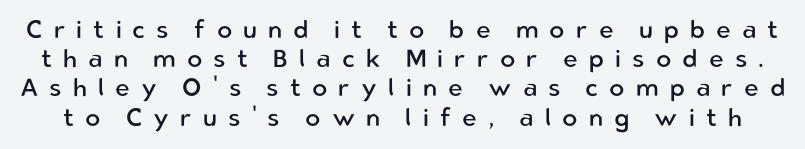
The image shows 25 px text type, upright; set line spacing 1.17x, unusually wide letter spacing (+0.44 em), not underlined.
